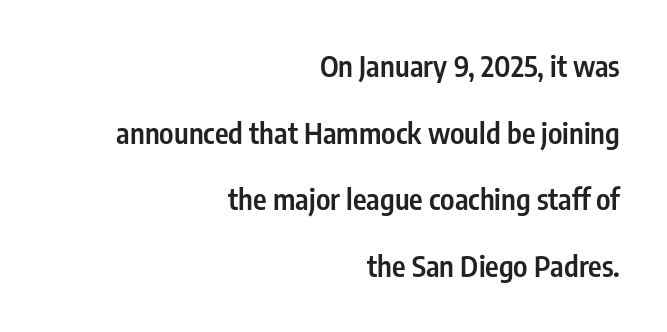
{"serif": "no", "italic": "no", "bold": "semi", "weight": "semibold", "width": "condensed", "stroke_contrast": "low", "x_height": "medium", "monospaced": "no", "underline": "no", "align": "right", "line_spacing": "loose", "line_spacing_ratio": 2.3, "letter_spacing": "normal", "letter_spacing_em": 0.0, "glyph_px": 29}
